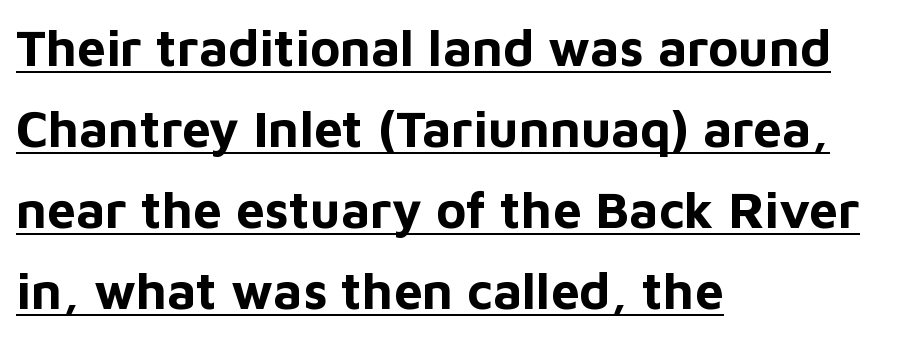
The face used here is proportionally spaced, like ordinary book or web type. These words are printed bold, with thick strokes throughout. The rendering uses a moderate line-height, typical for paragraphs. Is there any slant? The stems are plumb. This sample uses a sans-serif face.
